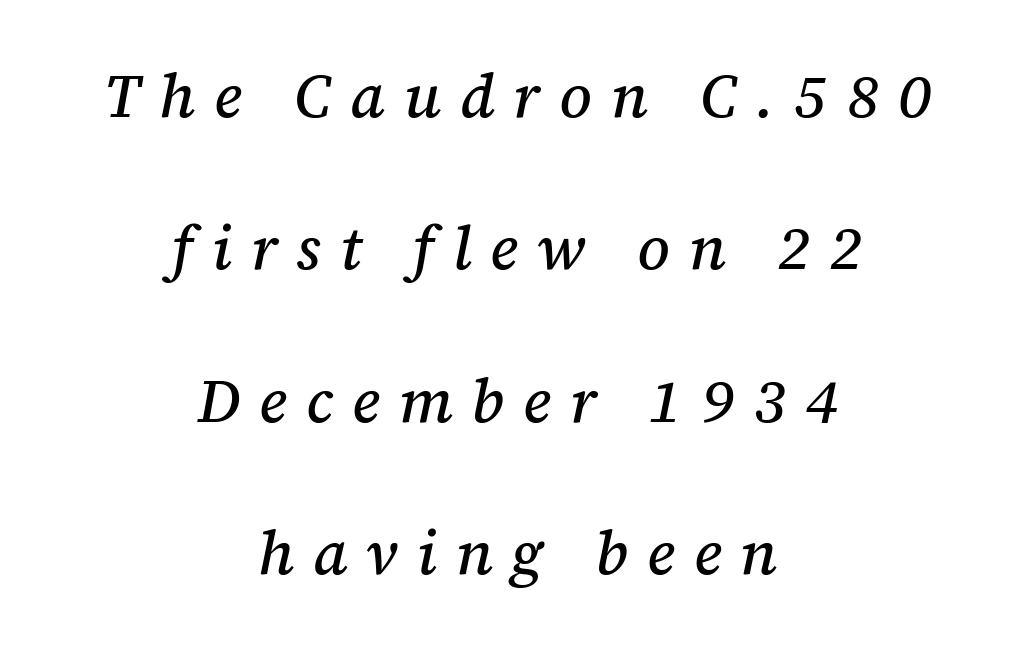
The image shows 61 px serif type, italic (leaning right); set centered, loose line spacing (2.5x), unusually wide letter spacing (+0.31 em), not underlined; medium stroke contrast and a medium x-height.
